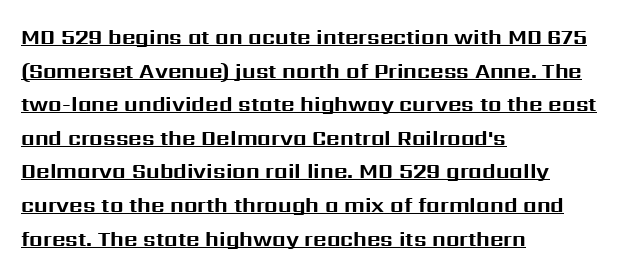
{"italic": "no", "bold": "yes", "underline": "yes", "align": "left", "line_spacing": "normal", "line_spacing_ratio": 1.6, "letter_spacing": "normal", "letter_spacing_em": 0.0, "glyph_px": 21}
